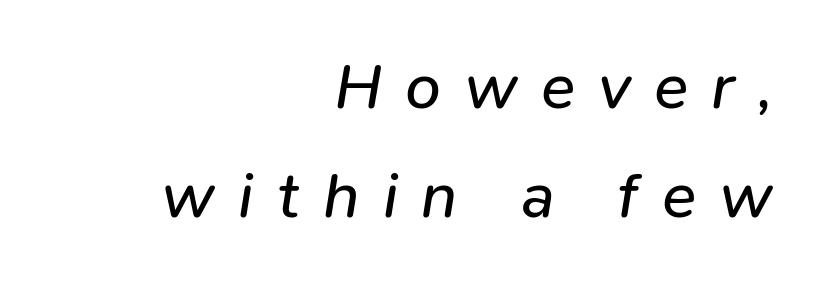
Q: Is the text bold? A: No.
Q: Is the text italic (slanted)? A: Yes, it leans right by about 9 degrees.
Q: Is the text underlined? A: No.
Q: How is the paragraph aligned? A: Right-aligned.
Q: Is the spacing between letters normal or unusually wide? A: Unusually wide.
Q: Is the spacing between lines tight, normal or loose? A: Normal.
Q: Width (condensed, normal, or wide)? A: Normal.
Q: Stroke contrast? A: Low.
Q: x-height? A: Medium.
Q: Monospaced? A: No.
